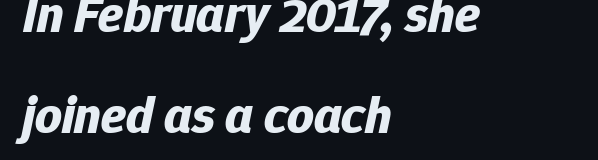
{"italic": "yes", "lean": "right", "slant_degrees": 12, "bold": "yes", "weight": "bold", "width": "normal", "stroke_contrast": "low", "x_height": "medium", "monospaced": "no", "underline": "no", "align": "left", "line_spacing": "loose", "line_spacing_ratio": 1.95, "letter_spacing": "normal", "letter_spacing_em": 0.0, "glyph_px": 52}
